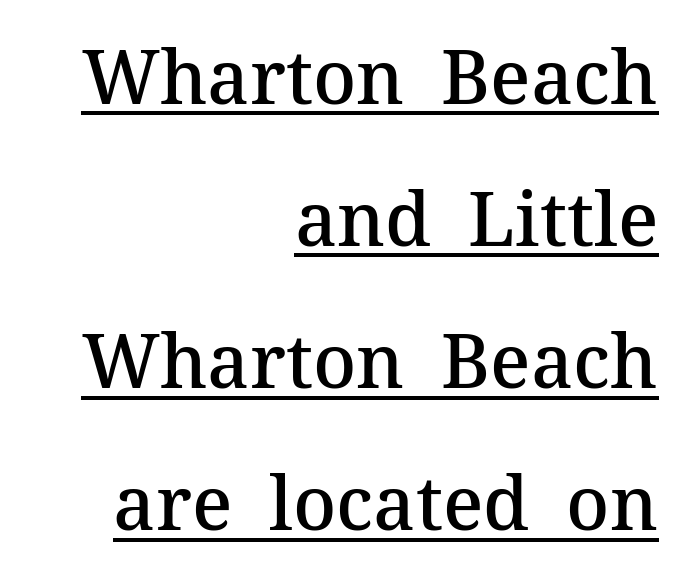
Rows of type keep a wide berth in the vertical direction. Varying glyph widths throughout — classic text-font behaviour. Firm but not heavy-handed strokes: this text is semibold. What decoration does the sample have? An underline.
